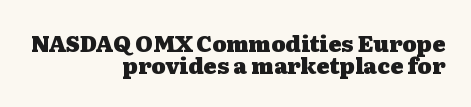
{"italic": "no", "bold": "yes", "underline": "no", "align": "right", "line_spacing": "tight", "line_spacing_ratio": 0.98, "letter_spacing": "normal", "letter_spacing_em": 0.0, "glyph_px": 22}
